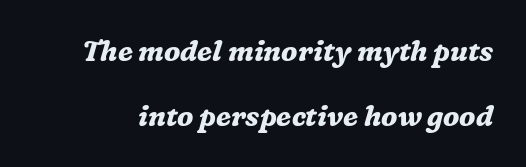
{"serif": "yes", "italic": "yes", "lean": "right", "slant_degrees": 16, "bold": "yes", "weight": "bold", "width": "normal", "stroke_contrast": "medium", "x_height": "medium", "monospaced": "no", "underline": "no", "line_spacing": "loose", "line_spacing_ratio": 2.32, "letter_spacing": "normal", "letter_spacing_em": 0.0, "glyph_px": 28}
